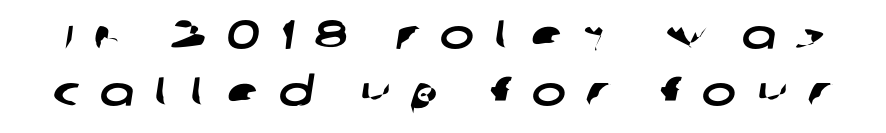
The designer left line spacing at the default. Think of a printed novel: that variable character pitch is what you see here. Grotesque or geometric, the face here clearly has no serifs. Honestly, the letter spacing is so wide it's the main thing you notice.
